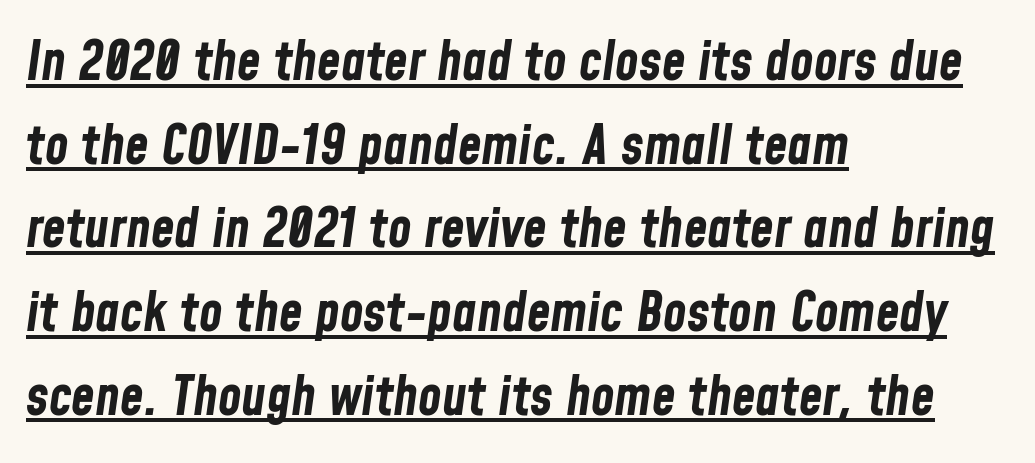
{"italic": "yes", "lean": "right", "slant_degrees": 8, "bold": "yes", "weight": "bold", "width": "condensed", "stroke_contrast": "low", "x_height": "medium", "monospaced": "no", "underline": "yes", "align": "left", "line_spacing": "normal", "line_spacing_ratio": 1.55, "letter_spacing": "normal", "letter_spacing_em": 0.0, "glyph_px": 54}
